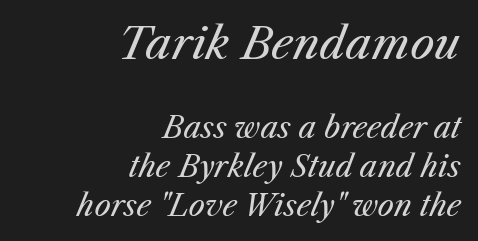
The image shows 43 px regular-weight type, italic (leaning right); set right-aligned, normal line spacing (1.34x), normal letter spacing, not underlined; the first (top) block is 1.48x larger; medium stroke contrast and a medium x-height.
